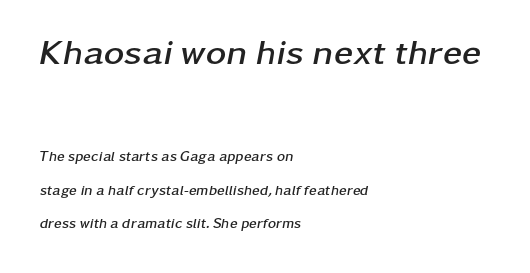
The image shows 35 px semibold, wide type, italic (leaning right); set left-aligned, loose line spacing (2.38x), normal letter spacing, not underlined; the first (top) block is 2.5x larger; low stroke contrast and a medium x-height.
